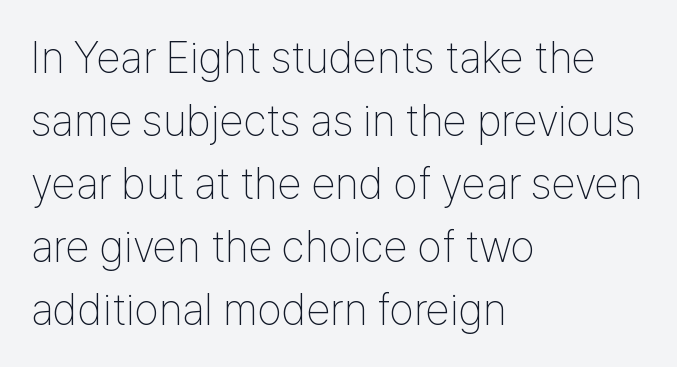
{"serif": "no", "italic": "no", "bold": "no", "weight": "thin", "width": "condensed", "stroke_contrast": "low", "x_height": "medium", "monospaced": "no", "underline": "no", "align": "left", "line_spacing": "normal", "line_spacing_ratio": 1.43, "letter_spacing": "normal", "letter_spacing_em": 0.0, "glyph_px": 44}
